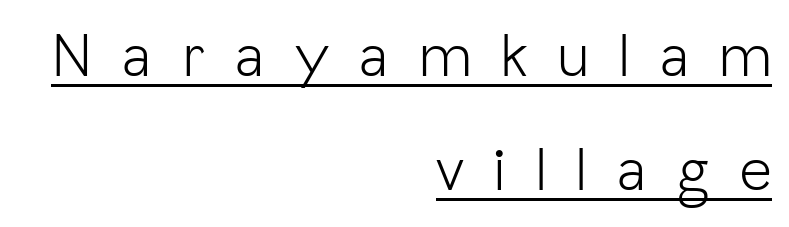
{"serif": "no", "italic": "no", "bold": "no", "weight": "light", "width": "normal", "stroke_contrast": "low", "x_height": "medium", "monospaced": "no", "underline": "yes", "align": "right", "line_spacing_ratio": 1.84, "letter_spacing": "wide", "letter_spacing_em": 0.49, "glyph_px": 62}
